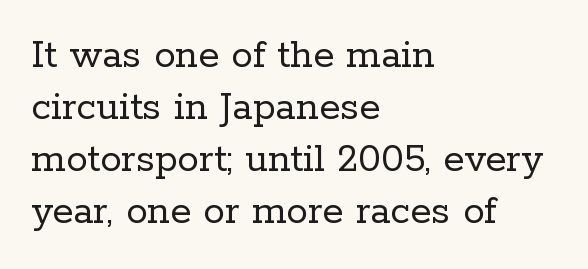
The image shows 43 px regular-weight serif type, upright; set left-aligned, line spacing 1.21x, normal letter spacing, not underlined; low stroke contrast and a medium x-height.
